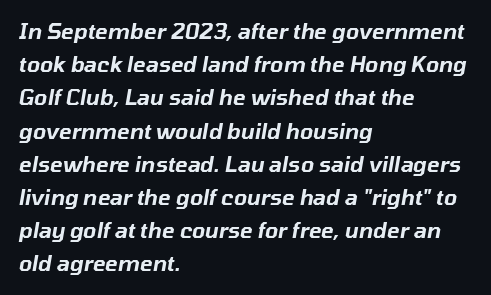
{"italic": "yes", "lean": "right", "slant_degrees": 10, "underline": "no", "align": "left", "line_spacing": "normal", "line_spacing_ratio": 1.58, "letter_spacing": "normal", "letter_spacing_em": 0.0, "glyph_px": 21}
